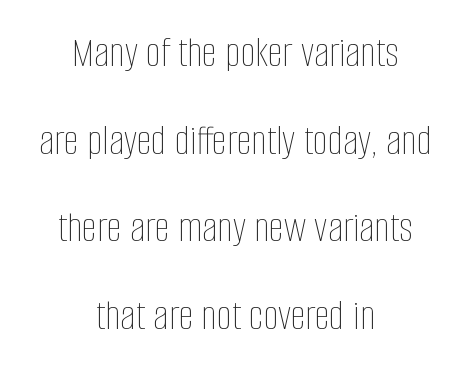
Q: Is the text bold? A: No.
Q: Is the text italic (slanted)? A: No, it is upright.
Q: Is the text underlined? A: No.
Q: How is the paragraph aligned? A: Centered.
Q: Is the spacing between letters normal or unusually wide? A: Normal.
Q: Is the spacing between lines tight, normal or loose? A: Loose.
Q: Width (condensed, normal, or wide)? A: Condensed.
Q: Stroke contrast? A: Low.
Q: x-height? A: Large.
Q: Monospaced? A: No.
